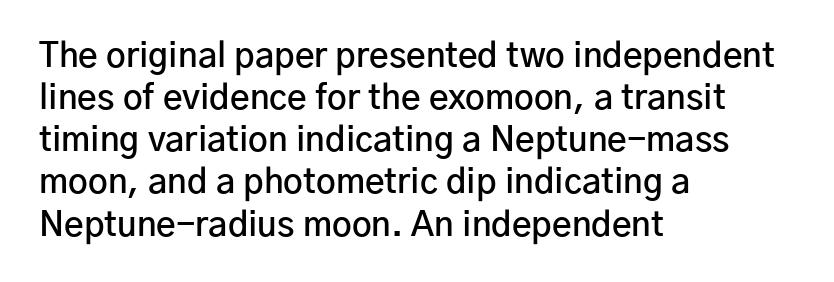
Q: Is the text bold? A: Semi-bold.
Q: Is the text italic (slanted)? A: No, it is upright.
Q: Is the typeface a serif or a sans-serif typeface? A: Sans-serif.
Q: Is the text underlined? A: No.
Q: How is the paragraph aligned? A: Left-aligned.
Q: Is the spacing between letters normal or unusually wide? A: Normal.
Q: Width (condensed, normal, or wide)? A: Normal.
Q: Stroke contrast? A: Low.
Q: x-height? A: Medium.
Q: Monospaced? A: No.
